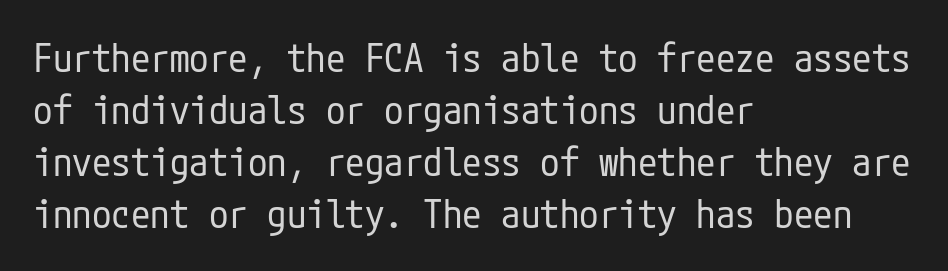
The image shows 39 px regular-weight, condensed sans-serif type, upright; set left-aligned, normal line spacing (1.33x), normal letter spacing, not underlined; low stroke contrast and a medium x-height.
